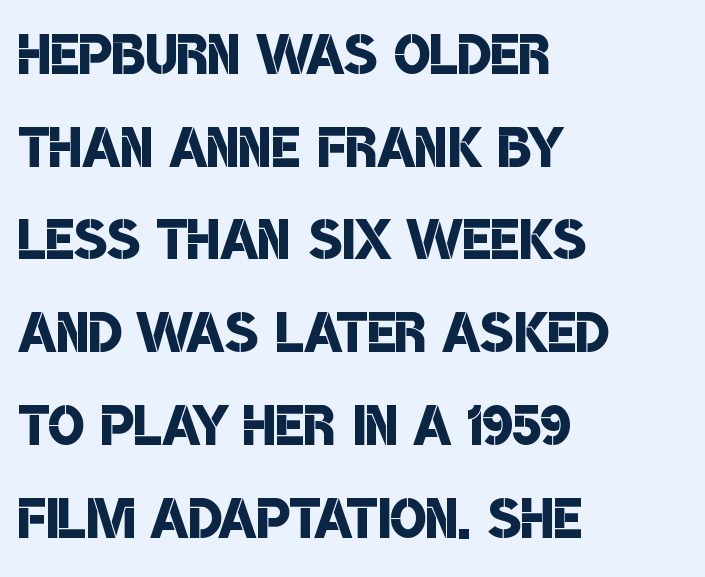
The letterforms sit shoulder to shoulder at normal distance. The type family on display is of the sans-serif kind. A clean baseline with only descenders dipping below it. Varying glyph widths throughout — classic text-font behaviour. This rendering uses left alignment, leaving the right contour irregular. In terms of weight, the rendering is demibold, just under bold.
